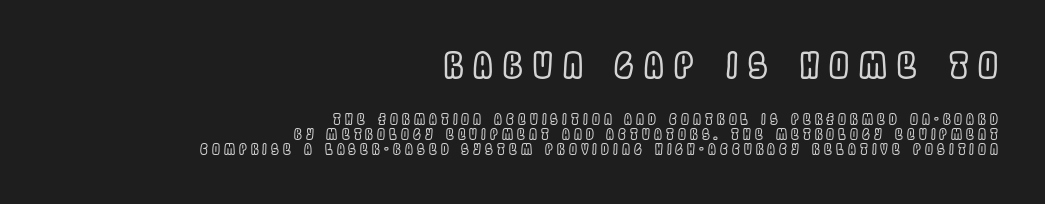
Q: Is the text italic (slanted)? A: No, it is upright.
Q: Is the text underlined? A: No.
Q: How is the paragraph aligned? A: Right-aligned.
Q: Is the spacing between letters normal or unusually wide? A: Unusually wide.
Q: Is the spacing between lines tight, normal or loose? A: Tight.
Q: Which block of text is set in a larger size, the first (top) or the second (bottom)? A: The first (top) one.
Q: Width (condensed, normal, or wide)? A: Condensed.
Q: x-height? A: Large.
Q: Monospaced? A: No.
